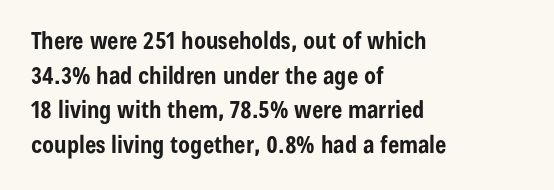
Rule under the text: the space is simply empty. Nothing unusual about the tracking: characters are spaced as the font intends. Leading: standard. This sample uses an upright cut, with every glyph sitting square on the baseline. Set as a true bold cut, around the 700 mark. Line beginnings align vertically; line endings do not.
